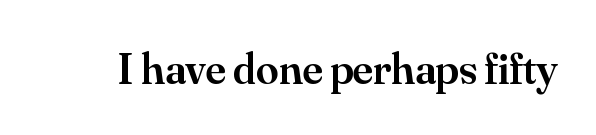
Q: Is the text bold? A: Semi-bold.
Q: Is the text italic (slanted)? A: No, it is upright.
Q: Is the typeface a serif or a sans-serif typeface? A: Serif.
Q: Is the text underlined? A: No.
Q: Is the spacing between letters normal or unusually wide? A: Normal.
Q: Width (condensed, normal, or wide)? A: Normal.
Q: Stroke contrast? A: Medium.
Q: x-height? A: Small.
Q: Monospaced? A: No.
